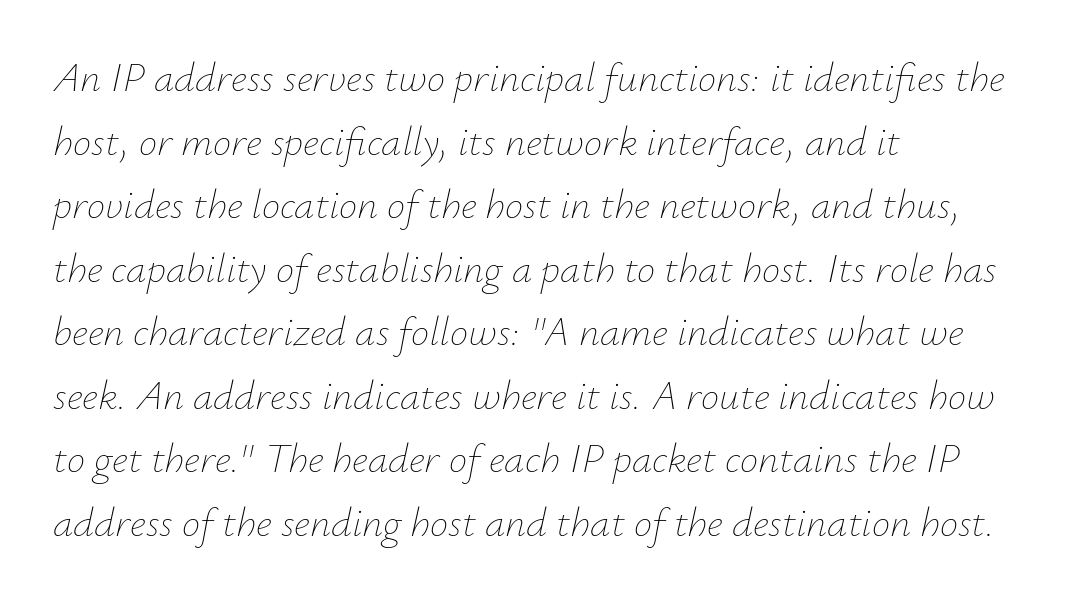
{"italic": "yes", "lean": "right", "slant_degrees": 12, "bold": "no", "weight": "thin", "width": "normal", "stroke_contrast": "low", "x_height": "small", "monospaced": "no", "underline": "no", "align": "left", "line_spacing": "normal", "line_spacing_ratio": 1.55, "letter_spacing": "normal", "letter_spacing_em": 0.0, "glyph_px": 41}
